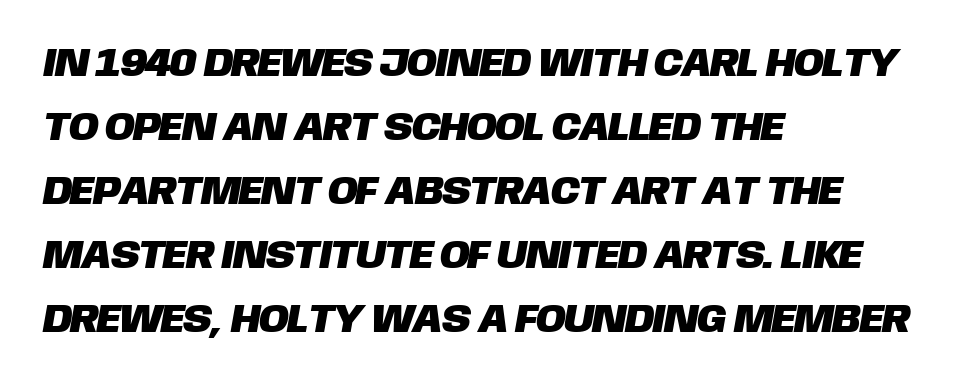
{"serif": "no", "width": "normal", "stroke_contrast": "low", "x_height": "large", "monospaced": "no", "underline": "no", "align": "left", "line_spacing": "normal", "line_spacing_ratio": 1.6, "letter_spacing": "normal", "letter_spacing_em": 0.0, "glyph_px": 40}
